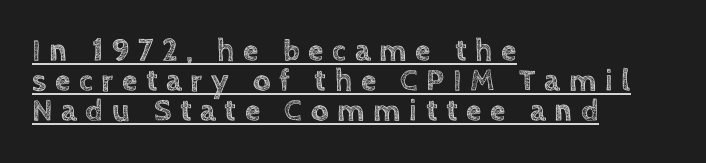
Q: Is the text italic (slanted)? A: No, it is upright.
Q: Is the text underlined? A: Yes.
Q: How is the paragraph aligned? A: Left-aligned.
Q: Is the spacing between letters normal or unusually wide? A: Unusually wide.
Q: Is the spacing between lines tight, normal or loose? A: Tight.
Q: Width (condensed, normal, or wide)? A: Normal.
Q: x-height? A: Large.
Q: Monospaced? A: No.
